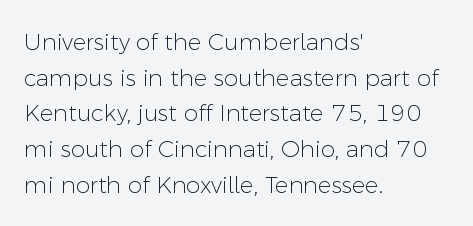
Q: Is the text bold? A: No.
Q: Is the text italic (slanted)? A: No, it is upright.
Q: Is the text underlined? A: No.
Q: How is the paragraph aligned? A: Left-aligned.
Q: Is the spacing between letters normal or unusually wide? A: Normal.
Q: Is the spacing between lines tight, normal or loose? A: Normal.
